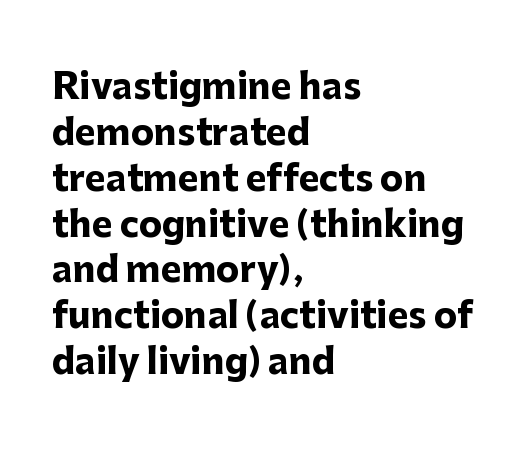
Q: Is the text bold? A: Yes.
Q: Is the text italic (slanted)? A: No, it is upright.
Q: Is the typeface a serif or a sans-serif typeface? A: Sans-serif.
Q: Is the text underlined? A: No.
Q: How is the paragraph aligned? A: Left-aligned.
Q: Is the spacing between letters normal or unusually wide? A: Normal.
Q: Is the spacing between lines tight, normal or loose? A: Normal.
Q: Width (condensed, normal, or wide)? A: Normal.
Q: Stroke contrast? A: Low.
Q: x-height? A: Medium.
Q: Monospaced? A: No.
